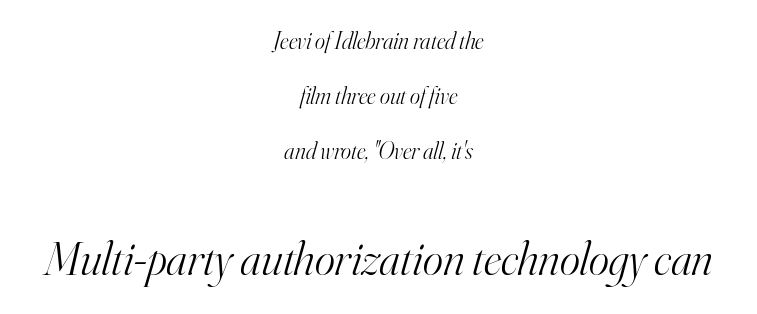
{"serif": "yes", "italic": "yes", "lean": "right", "slant_degrees": 16, "bold": "no", "weight": "light", "width": "normal", "stroke_contrast": "high", "x_height": "small", "monospaced": "no", "underline": "no", "align": "center", "line_spacing": "loose", "line_spacing_ratio": 2.29, "letter_spacing": "normal", "letter_spacing_em": 0.0, "larger_block": "second", "size_ratio": 2.0, "glyph_px": 48}
